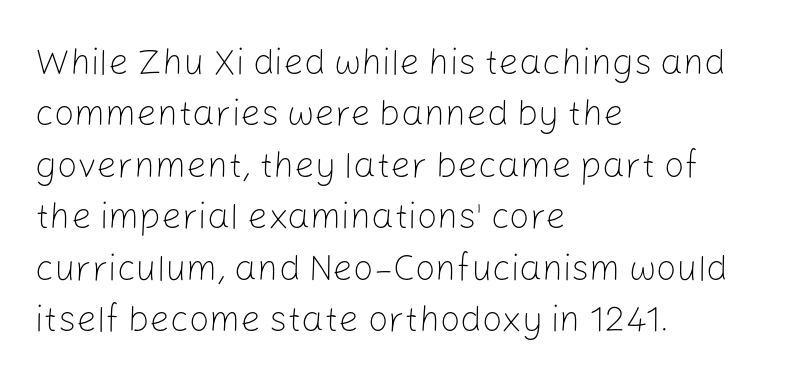
{"serif": "no", "italic": "no", "bold": "no", "weight": "light", "width": "normal", "stroke_contrast": "low", "x_height": "medium", "monospaced": "no", "underline": "no", "align": "left", "line_spacing": "normal", "line_spacing_ratio": 1.43, "letter_spacing": "normal", "letter_spacing_em": 0.0, "glyph_px": 36}
